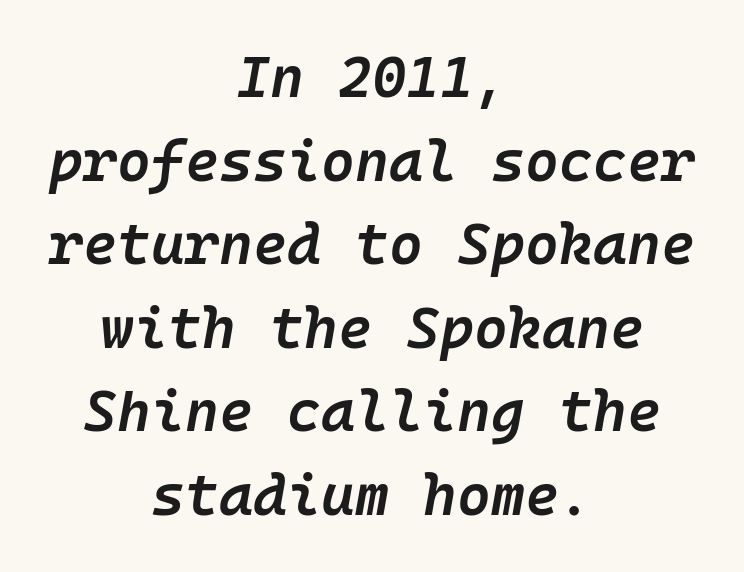
Q: Is the text bold? A: Semi-bold.
Q: Is the text italic (slanted)? A: Yes, it leans right by about 10 degrees.
Q: Is the text underlined? A: No.
Q: How is the paragraph aligned? A: Centered.
Q: Is the spacing between letters normal or unusually wide? A: Normal.
Q: Is the spacing between lines tight, normal or loose? A: Normal.
Q: Width (condensed, normal, or wide)? A: Normal.
Q: Stroke contrast? A: Low.
Q: x-height? A: Medium.
